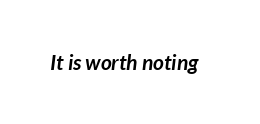
On the weight axis this lands at bold, roughly 700. Spacing between characters is what you'd get straight out of the box. Check under the words: just untouched page.
